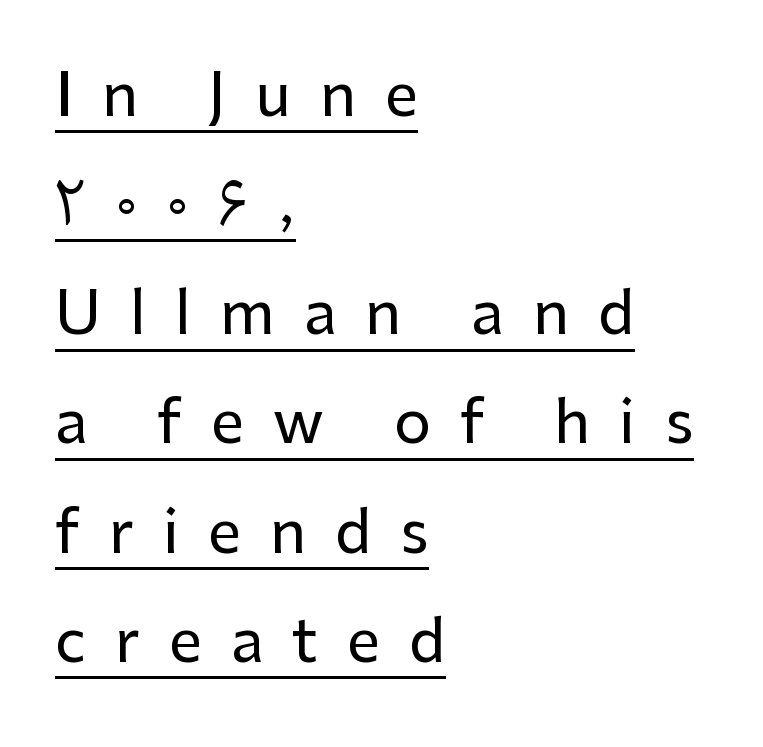
{"serif": "no", "italic": "no", "width": "normal", "stroke_contrast": "low", "x_height": "medium", "monospaced": "no", "underline": "yes", "align": "left", "line_spacing_ratio": 1.85, "letter_spacing": "wide", "letter_spacing_em": 0.49, "glyph_px": 59}
